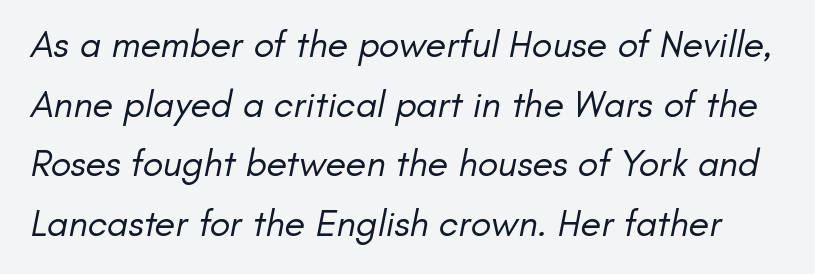
Q: Is the text bold? A: No.
Q: Is the typeface a serif or a sans-serif typeface? A: Sans-serif.
Q: Is the text underlined? A: No.
Q: Is the spacing between letters normal or unusually wide? A: Normal.
Q: Is the spacing between lines tight, normal or loose? A: Normal.
Q: Width (condensed, normal, or wide)? A: Normal.
Q: Stroke contrast? A: Low.
Q: x-height? A: Small.
Q: Monospaced? A: No.
